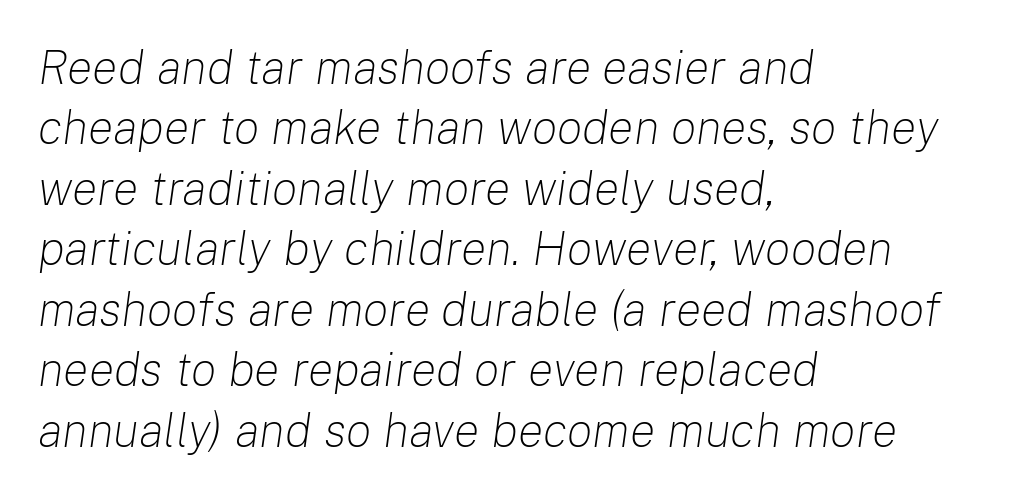
The image shows 48 px light type, italic (leaning right); set left-aligned, normal line spacing (1.26x), normal letter spacing, not underlined; low stroke contrast and a medium x-height.
